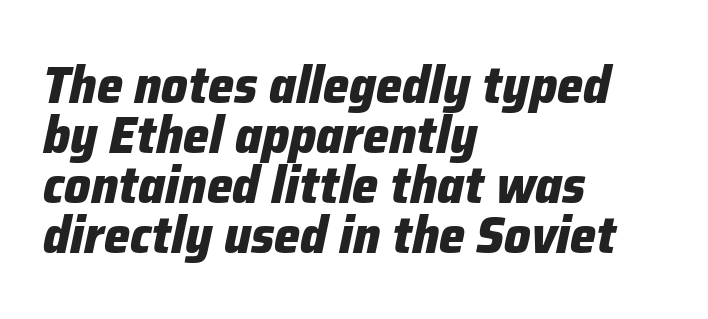
{"italic": "yes", "lean": "right", "slant_degrees": 12, "bold": "yes", "weight": "heavy", "width": "normal", "stroke_contrast": "low", "x_height": "medium", "monospaced": "no", "underline": "no", "align": "left", "line_spacing": "tight", "line_spacing_ratio": 0.96, "letter_spacing": "normal", "letter_spacing_em": 0.0, "glyph_px": 52}
